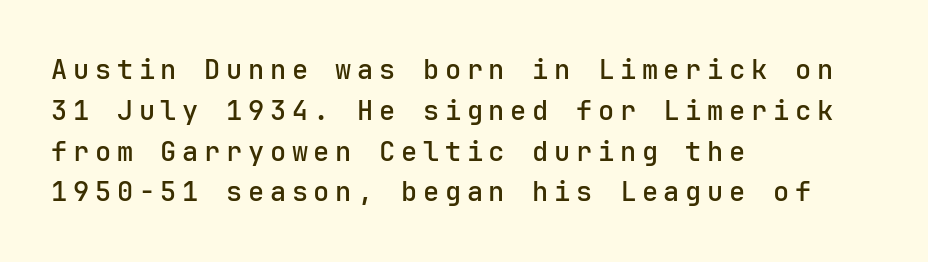
Nope, not italic — everything's standing straight. Each word looks stretched out because of the extra space between its letters. The strip under each line holds only bare page. Line starts are locked; line ends wander. Regular leading.
